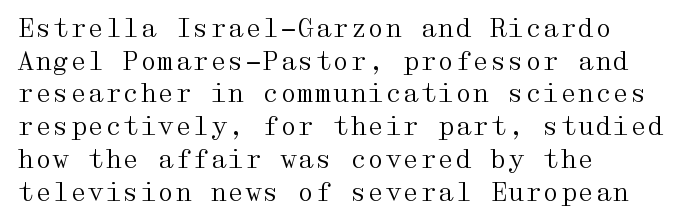
{"italic": "no", "bold": "no", "underline": "no", "align": "left", "line_spacing": "normal", "line_spacing_ratio": 1.31, "letter_spacing": "normal", "letter_spacing_em": 0.0, "glyph_px": 25}
